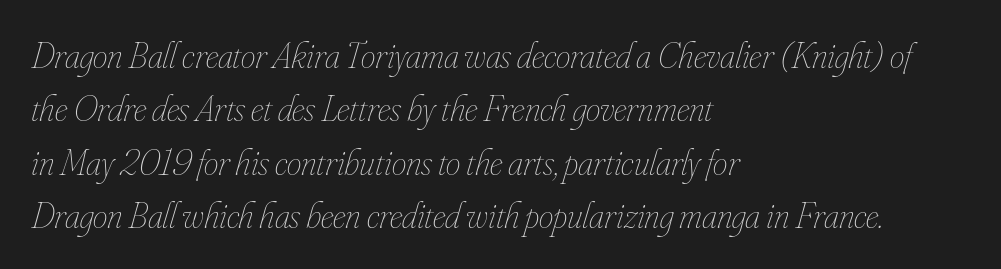
Q: Is the text bold? A: No.
Q: Is the text italic (slanted)? A: Yes, it leans right by about 16 degrees.
Q: Is the text underlined? A: No.
Q: How is the paragraph aligned? A: Left-aligned.
Q: Is the spacing between letters normal or unusually wide? A: Normal.
Q: Is the spacing between lines tight, normal or loose? A: Normal.
Q: Width (condensed, normal, or wide)? A: Condensed.
Q: Stroke contrast? A: Low.
Q: x-height? A: Small.
Q: Monospaced? A: No.
